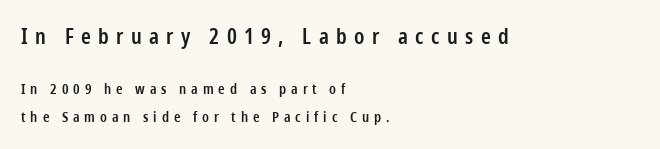
Layout note: lines flush left. The gap between lines stays unmarked. Tracking value appears strongly positive — letters spread wide. Does the bottom block carry the larger type? No, the top block does. If you drew a line through each stem, it would be perfectly vertical. Airy leading.
